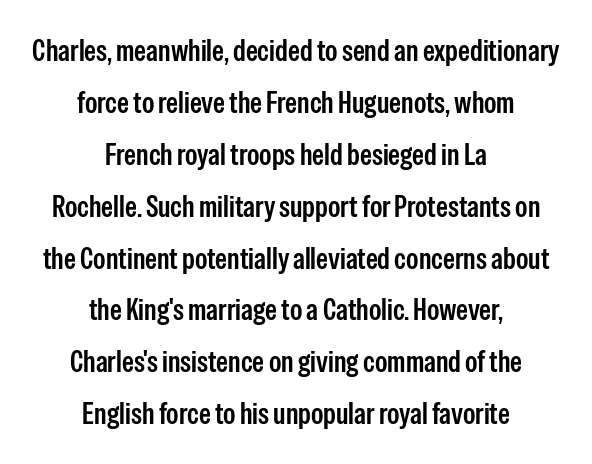
The image shows 30 px semibold, condensed sans-serif type, upright; set centered, line spacing 1.73x, normal letter spacing, not underlined; low stroke contrast and a medium x-height.
